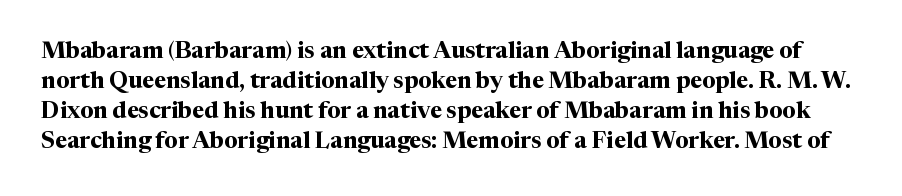
Q: Is the text bold? A: Yes.
Q: Is the text italic (slanted)? A: No, it is upright.
Q: Is the text underlined? A: No.
Q: Is the spacing between letters normal or unusually wide? A: Normal.
Q: Is the spacing between lines tight, normal or loose? A: Normal.
